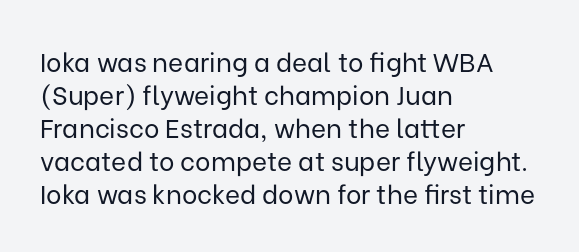
{"italic": "no", "bold": "no", "underline": "no", "align": "left", "line_spacing": "normal", "line_spacing_ratio": 1.27, "letter_spacing": "normal", "letter_spacing_em": 0.0, "glyph_px": 26}
